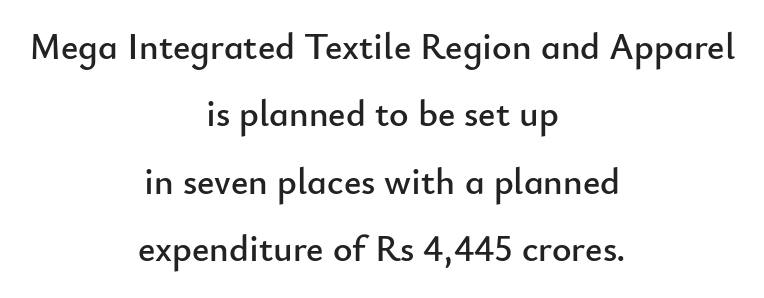
The image shows 37 px sans-serif type, upright; set centered, line spacing 1.82x, normal letter spacing, not underlined; low stroke contrast and a small x-height.
